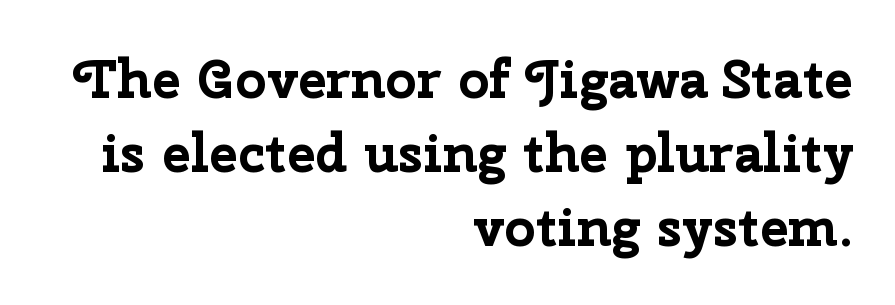
The image shows 54 px bold sans-serif type, upright; set right-aligned, normal line spacing (1.37x), normal letter spacing, not underlined; low stroke contrast and a medium x-height.
